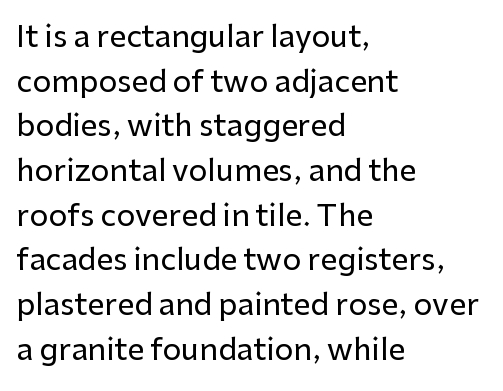
Does the copy run flush right? No — it runs flush left. A typesetter would call this leading conventional body-copy spacing. Lines of text with bare space underneath. The font family rendered here belongs to the sans-serif group. Varying glyph widths throughout — classic text-font behaviour.
